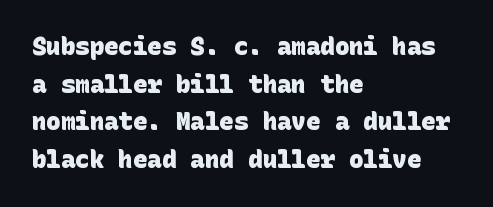
The typesetter chose a ragged-right arrangement here. Heavy, bold letterforms. A normal amount of white space separates one row of letters from the next. A clean baseline with only descenders dipping below it.
